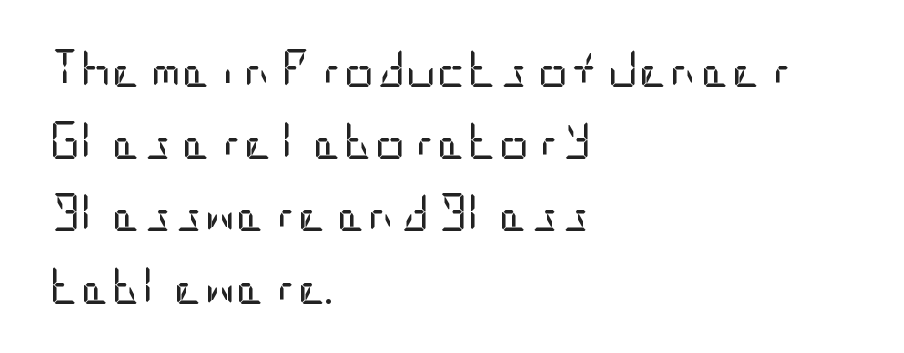
The image shows 38 px regular-weight, condensed sans-serif type, upright; set left-aligned, loose line spacing (1.9x), normal letter spacing, not underlined; low stroke contrast and a large x-height.
